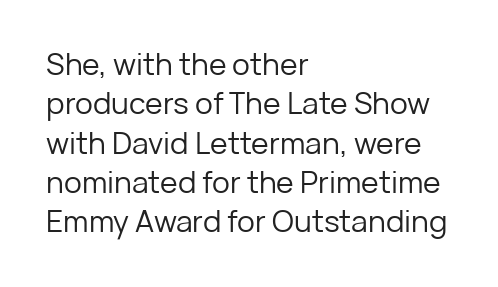
Is the stroke heavy? The answer is a plain regular-or-lighter. Does the copy run flush right? No — it runs flush left. Line spacing here is normal. The letters carry no serifs — their stems end cleanly without finishing strokes. The rendering keeps characters at their native spacing.
